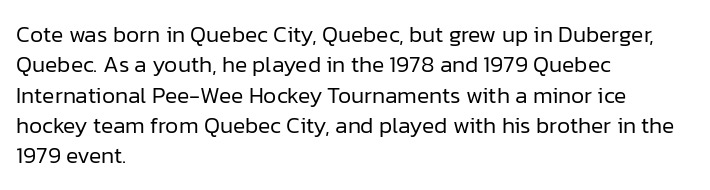
The image shows 23 px text type, upright; set left-aligned, normal line spacing (1.32x), normal letter spacing, not underlined.
